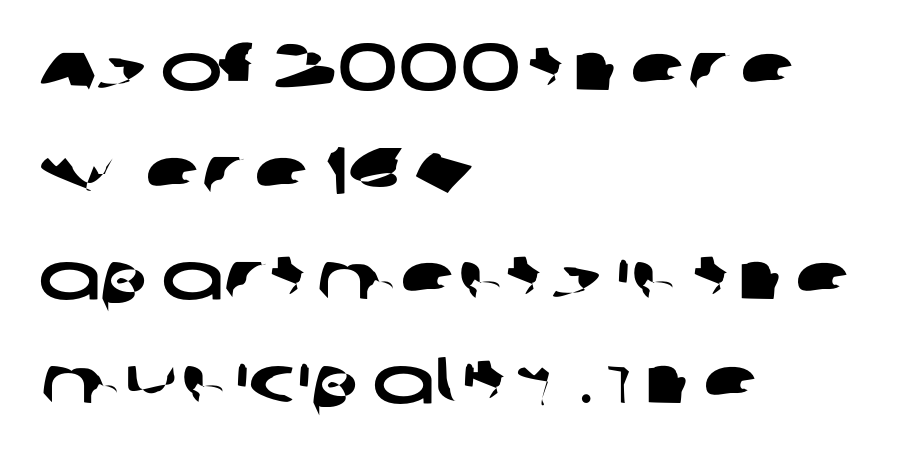
The image shows 66 px wide sans-serif type; set left-aligned, normal line spacing (1.58x), normal letter spacing, not underlined; low stroke contrast and a large x-height.
